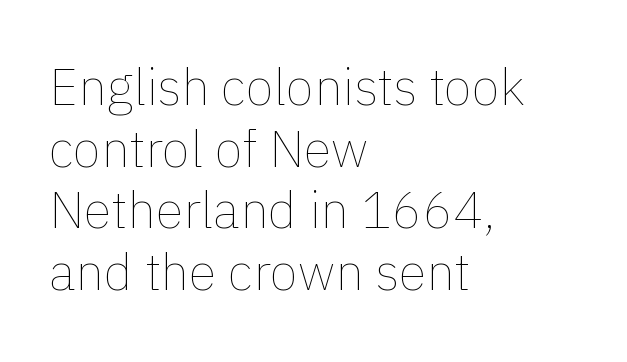
{"italic": "no", "bold": "no", "weight": "thin", "width": "normal", "stroke_contrast": "low", "x_height": "medium", "monospaced": "no", "underline": "no", "align": "left", "line_spacing_ratio": 1.21, "letter_spacing": "normal", "letter_spacing_em": 0.0, "glyph_px": 51}
